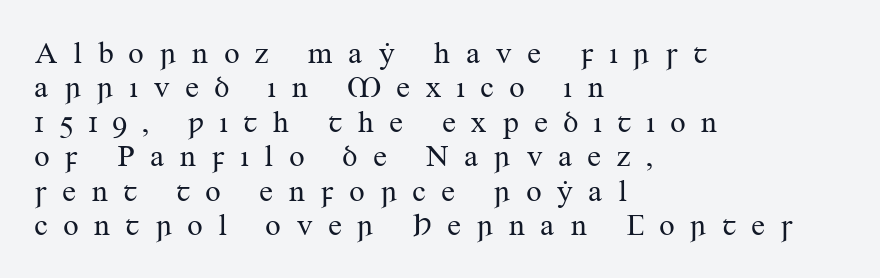
Observe the wide spacing: letters keep a clear distance from each other. Character widths vary here, with narrow letters taking less room than wide ones. The line-height multiplier appears low, near solid setting. The font is comparable to plain body text, perhaps lighter. The lines are quadded left.
